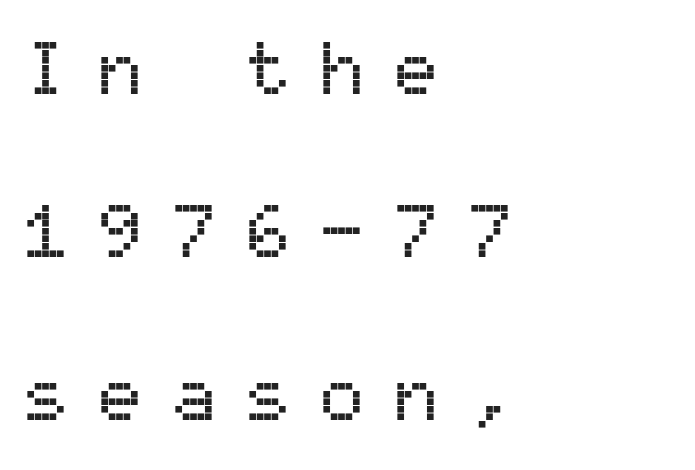
Q: Is the text italic (slanted)? A: No, it is upright.
Q: Is the typeface a serif or a sans-serif typeface? A: Sans-serif.
Q: Is the text underlined? A: No.
Q: How is the paragraph aligned? A: Left-aligned.
Q: Is the spacing between letters normal or unusually wide? A: Unusually wide.
Q: Is the spacing between lines tight, normal or loose? A: Loose.
Q: Width (condensed, normal, or wide)? A: Normal.
Q: Stroke contrast? A: Medium.
Q: x-height? A: Medium.
Q: Monospaced? A: Yes.
